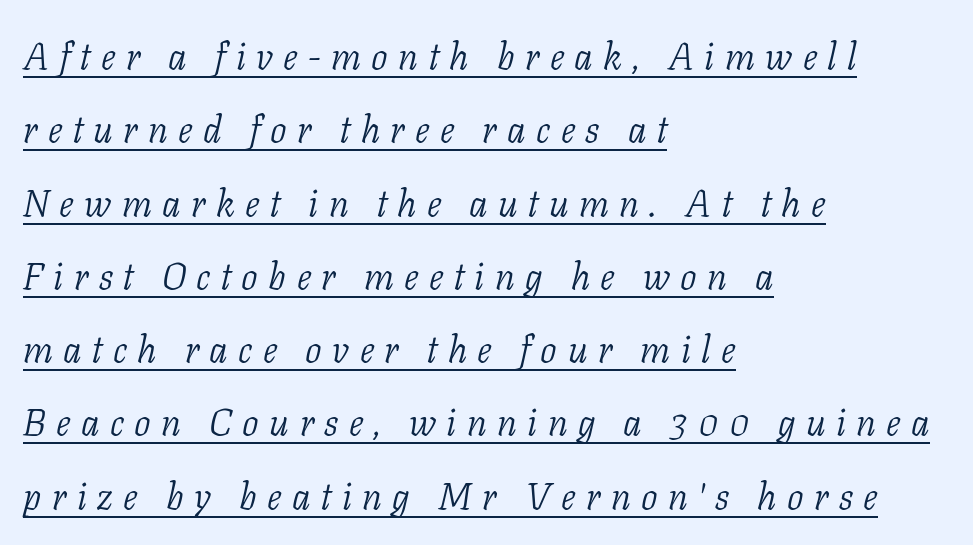
Q: Is the text bold? A: No.
Q: Is the text italic (slanted)? A: Yes, it leans right by about 11 degrees.
Q: Is the typeface a serif or a sans-serif typeface? A: Serif.
Q: Is the text underlined? A: Yes.
Q: How is the paragraph aligned? A: Left-aligned.
Q: Is the spacing between letters normal or unusually wide? A: Unusually wide.
Q: Is the spacing between lines tight, normal or loose? A: Loose.
Q: Width (condensed, normal, or wide)? A: Normal.
Q: Stroke contrast? A: Low.
Q: x-height? A: Medium.
Q: Monospaced? A: No.
